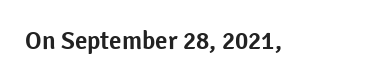
Q: Is the text italic (slanted)? A: No, it is upright.
Q: Is the text underlined? A: No.
Q: Is the spacing between letters normal or unusually wide? A: Normal.
